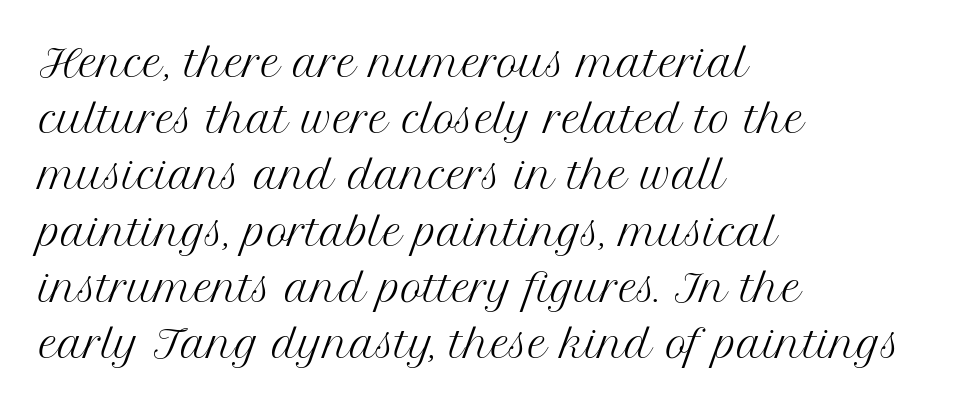
{"bold": "no", "weight": "regular", "width": "normal", "stroke_contrast": "medium", "x_height": "medium", "monospaced": "no", "underline": "no", "align": "left", "line_spacing": "normal", "line_spacing_ratio": 1.52, "letter_spacing": "normal", "letter_spacing_em": 0.0, "glyph_px": 37}
